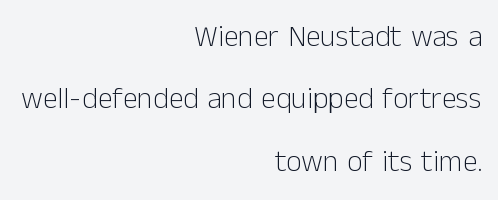
Letter spacing: default. You could fit nearly another row in the gap between these rows. This is roman type, the default non-slanted kind. Ink coverage per letter is moderate at most. Every row of glyphs terminates at an identical x-position on the right.
